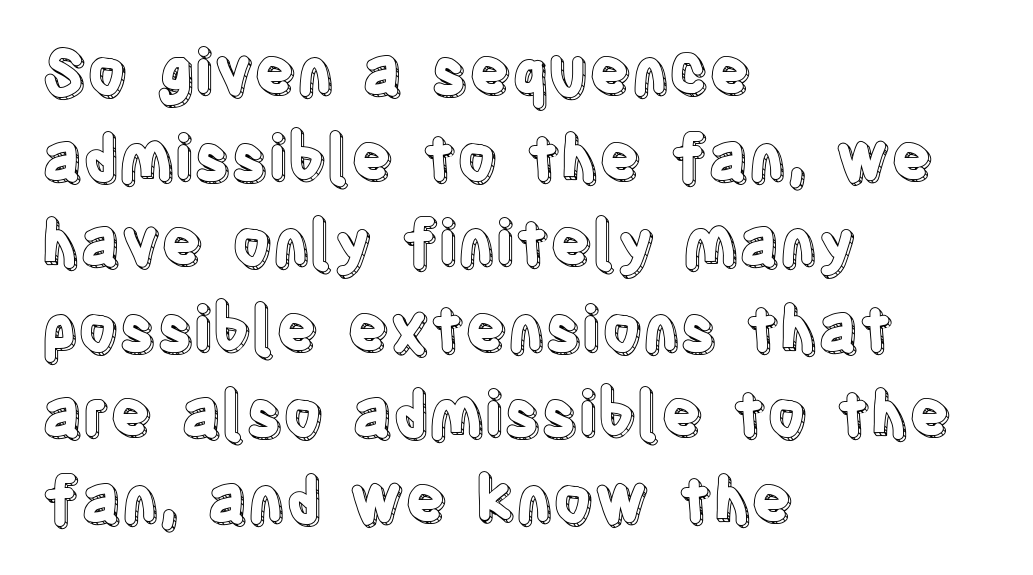
The image shows 62 px condensed type, upright; set left-aligned, normal line spacing (1.38x), normal letter spacing, not underlined; a large x-height.
